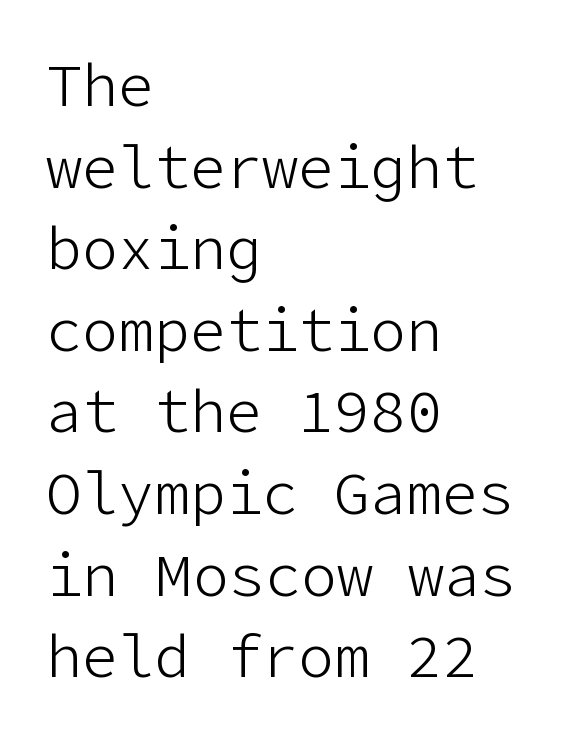
Q: Is the text bold? A: No.
Q: Is the text italic (slanted)? A: No, it is upright.
Q: Is the typeface a serif or a sans-serif typeface? A: Sans-serif.
Q: Is the text underlined? A: No.
Q: How is the paragraph aligned? A: Left-aligned.
Q: Is the spacing between letters normal or unusually wide? A: Normal.
Q: Is the spacing between lines tight, normal or loose? A: Normal.
Q: Width (condensed, normal, or wide)? A: Normal.
Q: Stroke contrast? A: Low.
Q: x-height? A: Medium.
